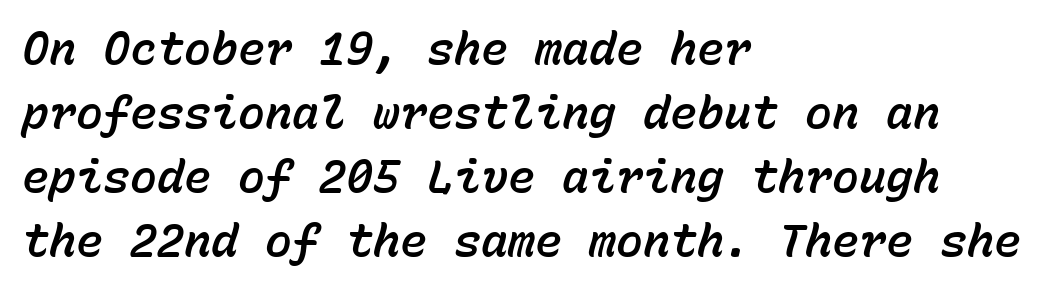
The image shows 45 px text type, italic (leaning right), monospaced; set left-aligned, normal line spacing (1.42x), normal letter spacing, not underlined; low stroke contrast and a medium x-height.
